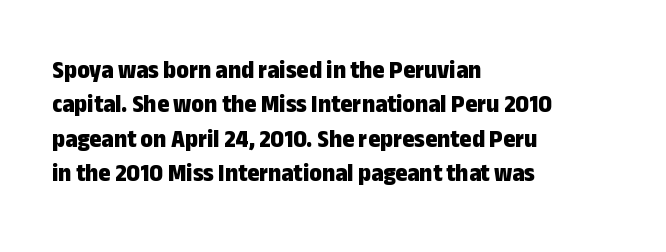
{"italic": "no", "bold": "yes", "underline": "no", "align": "left", "line_spacing": "normal", "line_spacing_ratio": 1.32, "letter_spacing": "normal", "letter_spacing_em": 0.0, "glyph_px": 26}
